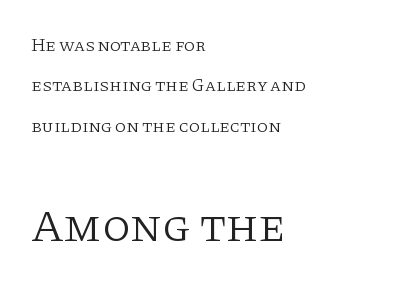
The image shows 46 px light serif type, upright; set left-aligned, loose line spacing (2.25x), normal letter spacing, not underlined; the second (bottom) block is 2.56x larger; low stroke contrast and a large x-height.
